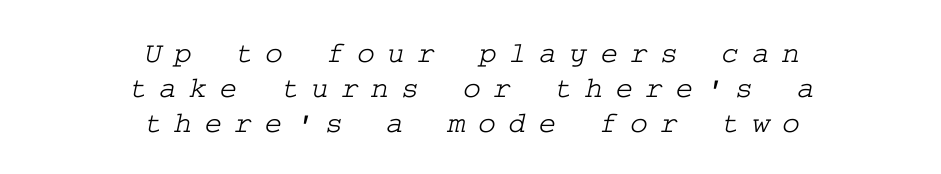
The image shows 30 px wide serif type; set centered, line spacing 1.17x, unusually wide letter spacing (+0.42 em), not underlined; low stroke contrast and a medium x-height.
